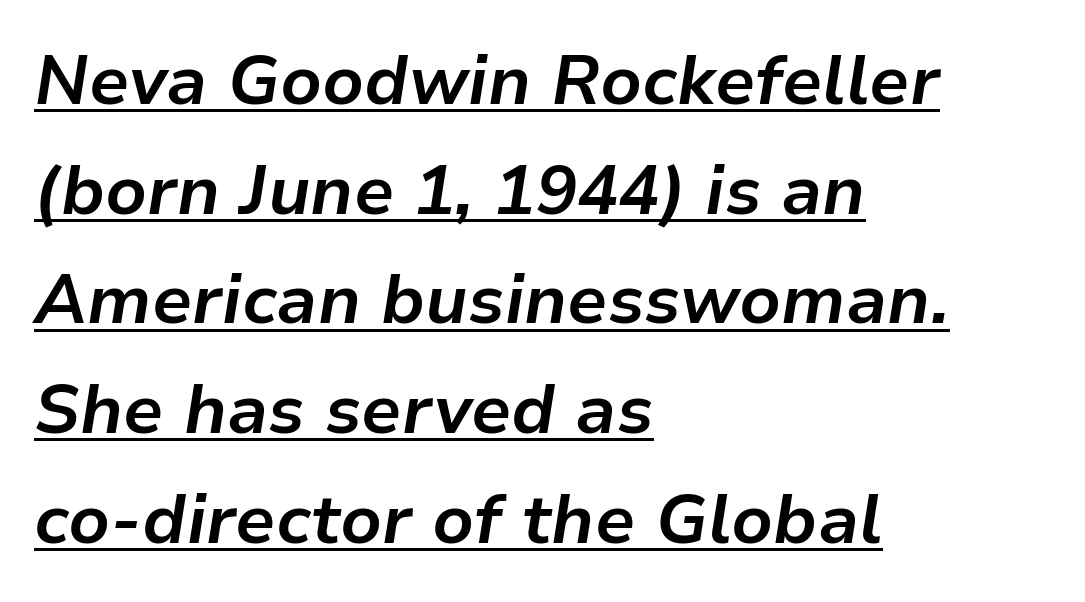
The image shows 69 px bold type, italic (leaning right); set left-aligned, normal line spacing (1.59x), normal letter spacing, underlined; low stroke contrast and a medium x-height.
